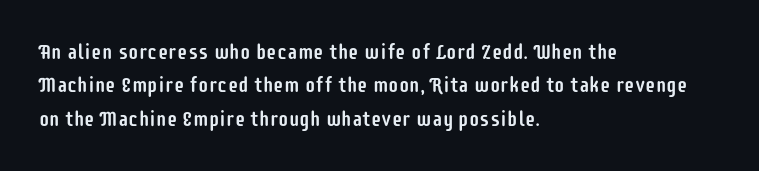
Nobody drew a line under any word here. A student would call this left alignment; a typographer would say flush left, rag right. Rendered with straight, roman letterforms. In terms of leading, this rendering sits right in the middle. Characters follow at the spacing the type designer built in.
